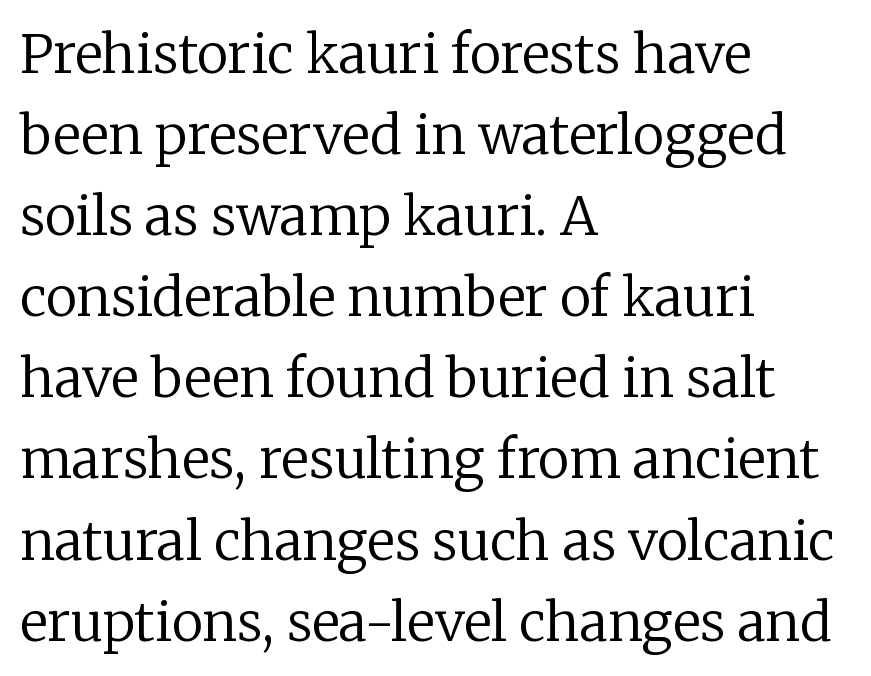
Q: Is the text bold? A: No.
Q: Is the text italic (slanted)? A: No, it is upright.
Q: Is the typeface a serif or a sans-serif typeface? A: Serif.
Q: Is the text underlined? A: No.
Q: How is the paragraph aligned? A: Left-aligned.
Q: Is the spacing between letters normal or unusually wide? A: Normal.
Q: Is the spacing between lines tight, normal or loose? A: Normal.
Q: Width (condensed, normal, or wide)? A: Normal.
Q: Stroke contrast? A: Low.
Q: x-height? A: Medium.
Q: Monospaced? A: No.
